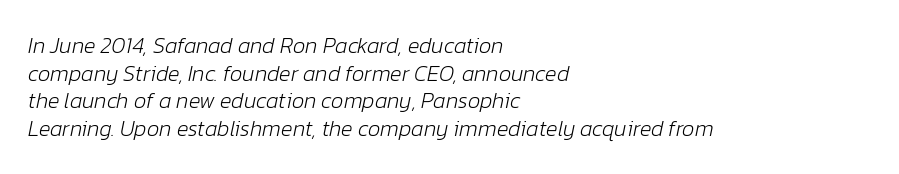
Q: Is the text bold? A: No.
Q: Is the text italic (slanted)? A: Yes, it leans right by about 12 degrees.
Q: Is the text underlined? A: No.
Q: How is the paragraph aligned? A: Left-aligned.
Q: Is the spacing between letters normal or unusually wide? A: Normal.
Q: Is the spacing between lines tight, normal or loose? A: Normal.
